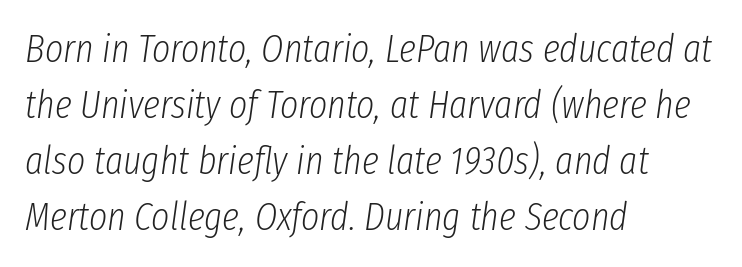
The image shows 39 px light, condensed type, italic (leaning right); set left-aligned, normal line spacing (1.44x), normal letter spacing, not underlined; low stroke contrast and a medium x-height.
